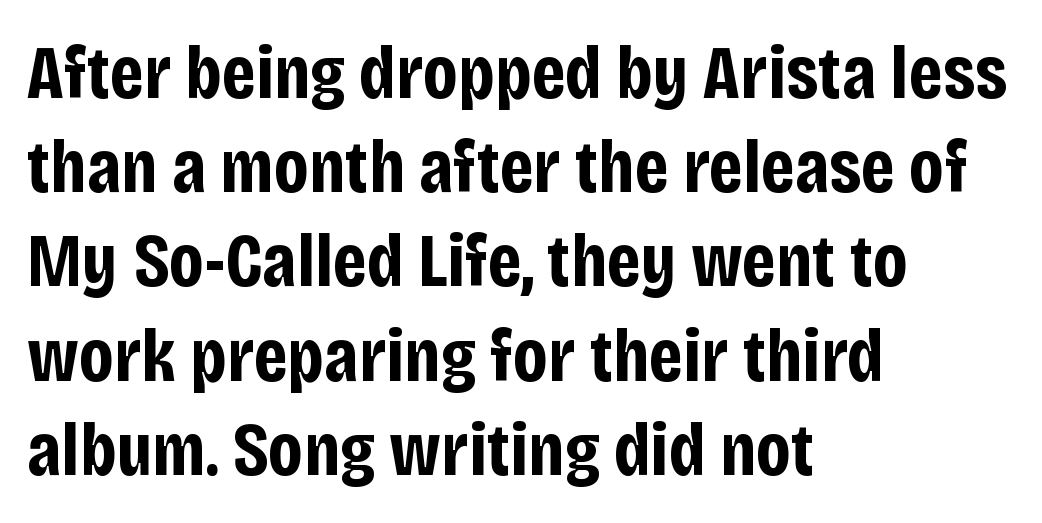
{"serif": "no", "italic": "no", "bold": "yes", "weight": "bold", "width": "condensed", "stroke_contrast": "low", "x_height": "large", "monospaced": "no", "underline": "no", "align": "left", "line_spacing_ratio": 1.24, "letter_spacing": "normal", "letter_spacing_em": 0.0, "glyph_px": 76}
